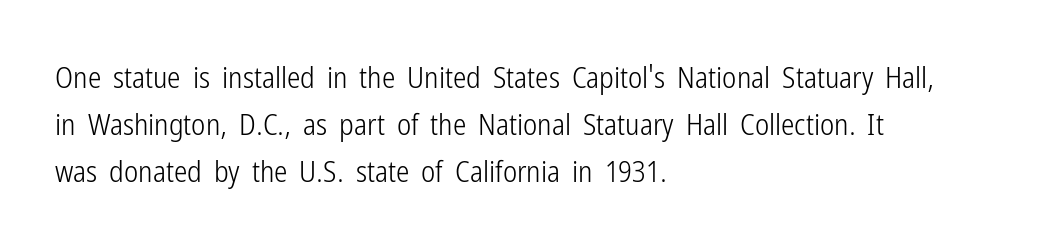
This rendering employs a face without finishing strokes, i.e., a sans-serif. The characters are drawn with everyday or finer stroke widths. One-word summary of the alignment: left. This sample keeps an unexceptional amount of space between lines. Lines of text with bare space underneath. Does the lettering tilt? It doesn't — this is upright.
